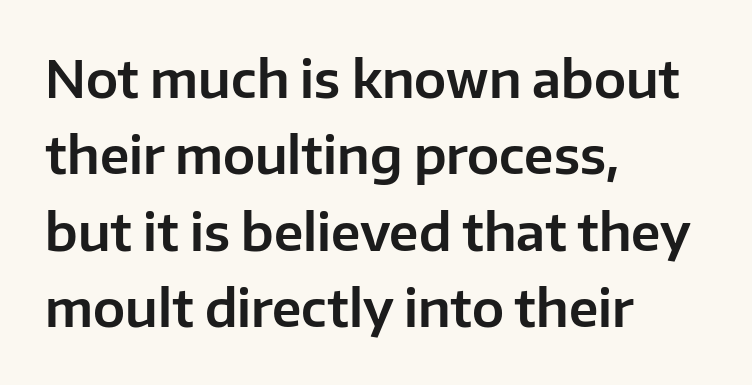
Line starts are locked; line ends wander. Vertically, the passage feels balanced, rows spaced as you'd expect. In terms of letterform style, serifs are entirely absent. These lines were composed using upright roman letters. Default kerning and tracking; the words read as compact shapes.
